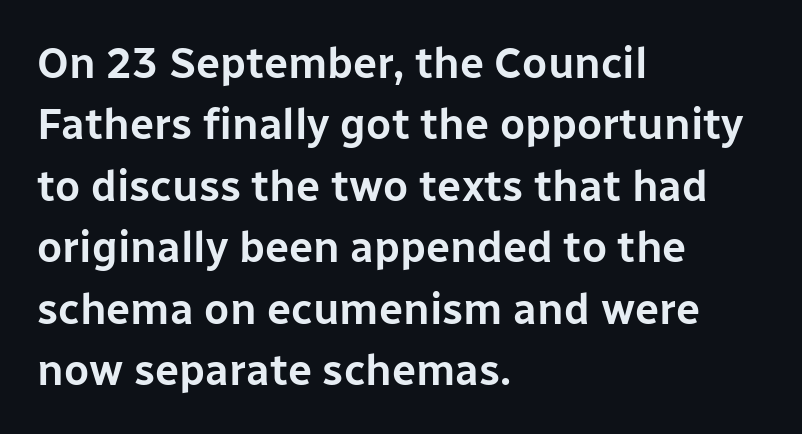
Q: Is the text italic (slanted)? A: No, it is upright.
Q: Is the typeface a serif or a sans-serif typeface? A: Sans-serif.
Q: Is the text underlined? A: No.
Q: How is the paragraph aligned? A: Left-aligned.
Q: Is the spacing between letters normal or unusually wide? A: Normal.
Q: Is the spacing between lines tight, normal or loose? A: Normal.
Q: Width (condensed, normal, or wide)? A: Normal.
Q: Stroke contrast? A: Low.
Q: x-height? A: Medium.
Q: Monospaced? A: No.
